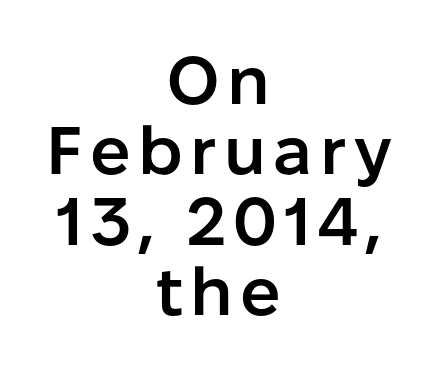
{"serif": "no", "italic": "no", "bold": "semi", "weight": "semibold", "width": "normal", "stroke_contrast": "low", "x_height": "medium", "monospaced": "no", "underline": "no", "align": "center", "line_spacing": "tight", "line_spacing_ratio": 1.05, "glyph_px": 67}
